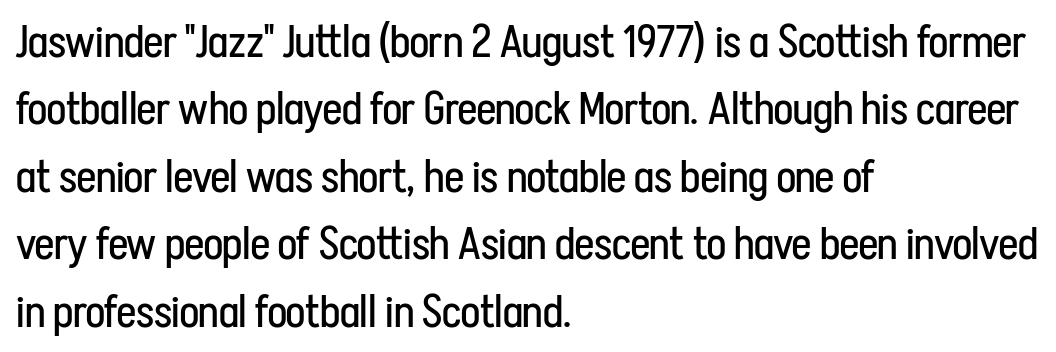
Q: Is the text bold? A: No.
Q: Is the text italic (slanted)? A: No, it is upright.
Q: Is the typeface a serif or a sans-serif typeface? A: Sans-serif.
Q: Is the text underlined? A: No.
Q: How is the paragraph aligned? A: Left-aligned.
Q: Is the spacing between letters normal or unusually wide? A: Normal.
Q: Is the spacing between lines tight, normal or loose? A: Normal.
Q: Width (condensed, normal, or wide)? A: Condensed.
Q: Stroke contrast? A: Low.
Q: x-height? A: Medium.
Q: Monospaced? A: No.
